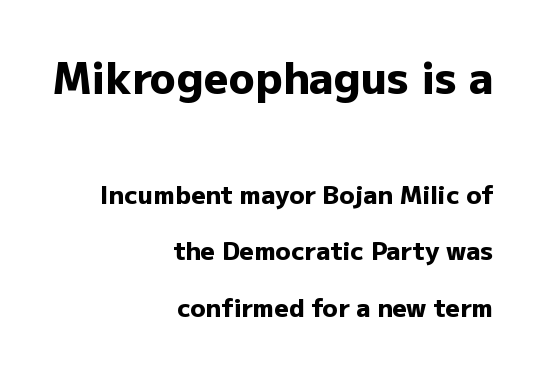
{"serif": "no", "italic": "no", "bold": "yes", "weight": "heavy", "width": "normal", "stroke_contrast": "low", "x_height": "medium", "monospaced": "no", "underline": "no", "align": "right", "line_spacing": "loose", "line_spacing_ratio": 2.25, "letter_spacing": "normal", "letter_spacing_em": 0.0, "larger_block": "first", "size_ratio": 1.72, "glyph_px": 43}
